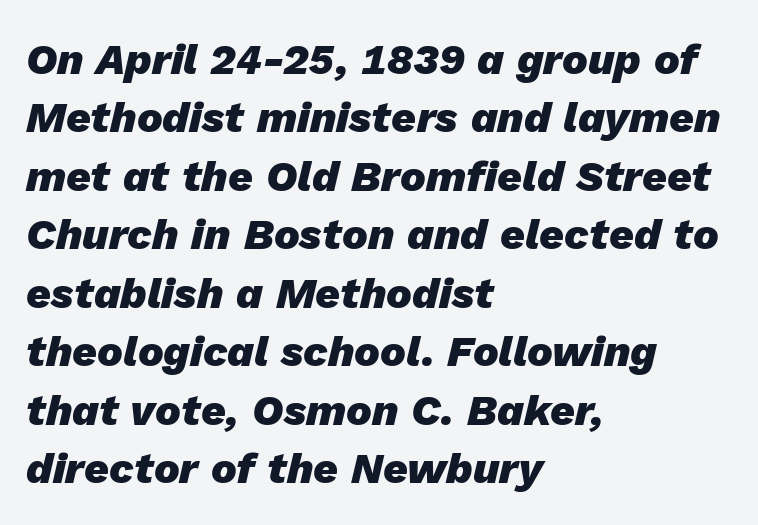
A student would call this left alignment; a typographer would say flush left, rag right. Tracking here is standard; glyphs follow each other at the usual distance. Just letters on the line, the space beneath them empty. Rows of type keep a routine distance in the vertical direction. The font's italic variant was chosen for this text. Set as a true bold cut, around the 700 mark.
